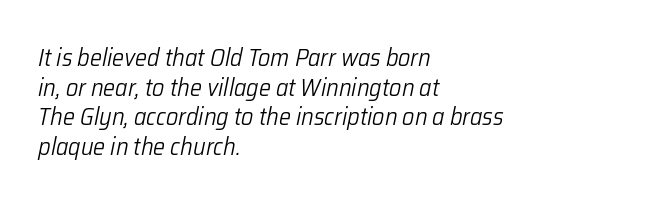
Anything drawn beneath the words? Only blank space. The passage is arranged the way most books set body copy — flush left. A light-to-regular cut is what we see here. You could call the tracking neutral — neither tight nor loose.
